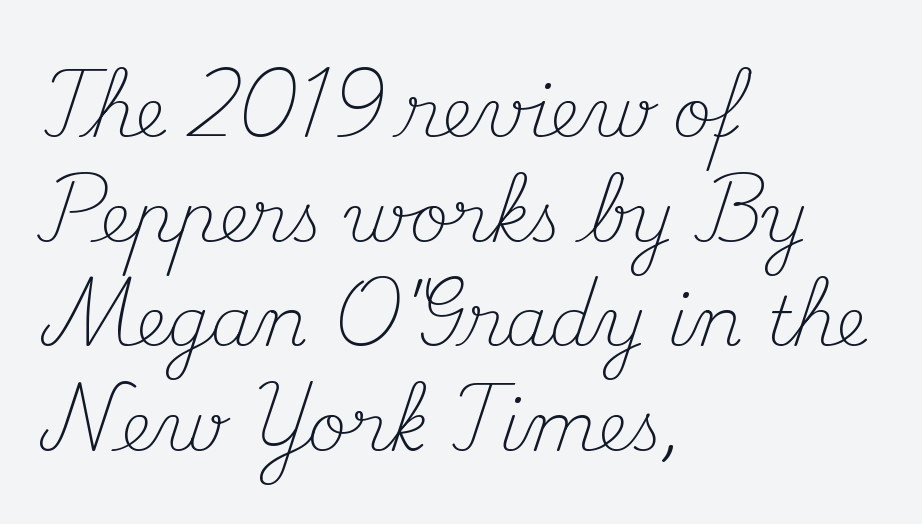
{"serif": "yes", "bold": "no", "weight": "light", "width": "normal", "stroke_contrast": "medium", "x_height": "small", "monospaced": "no", "underline": "no", "align": "left", "line_spacing": "normal", "line_spacing_ratio": 1.54, "letter_spacing": "normal", "letter_spacing_em": 0.0, "glyph_px": 68}
